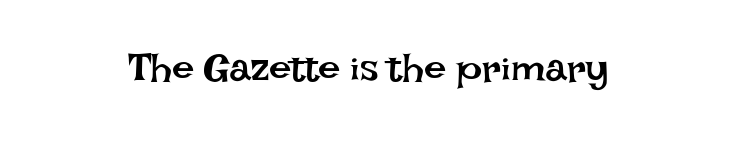
The image shows 40 px regular-weight type, upright; set centered, normal letter spacing, not underlined; low stroke contrast and a large x-height.
